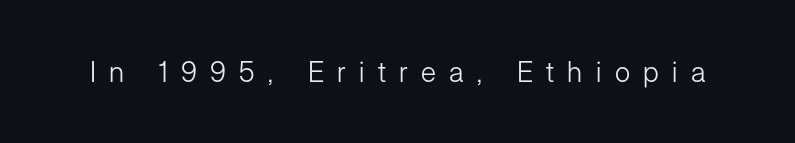
Q: Is the text bold? A: No.
Q: Is the text italic (slanted)? A: No, it is upright.
Q: Is the typeface a serif or a sans-serif typeface? A: Sans-serif.
Q: Is the text underlined? A: No.
Q: Is the spacing between letters normal or unusually wide? A: Unusually wide.
Q: Width (condensed, normal, or wide)? A: Normal.
Q: Stroke contrast? A: Low.
Q: x-height? A: Medium.
Q: Monospaced? A: No.
